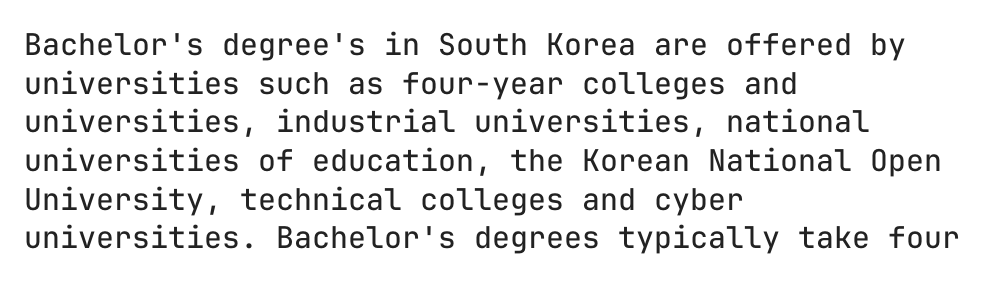
Every row of glyphs begins at an identical x-position on the left. Leading: standard. Nothing unusual about the tracking: characters are spaced as the font intends. Is the type heavy? It reads as light-to-regular instead. Rendered with straight, roman letterforms.
